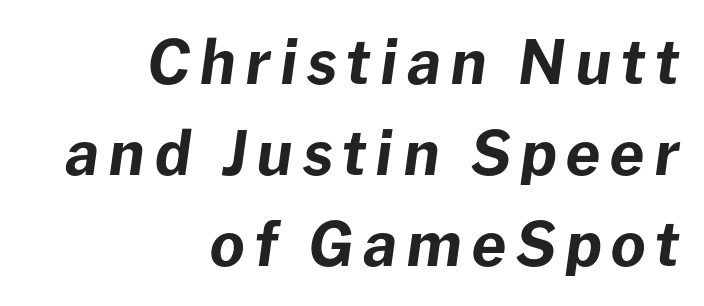
The image shows 60 px bold type, italic (leaning right); set right-aligned, normal line spacing (1.52x), not underlined; low stroke contrast and a medium x-height.
